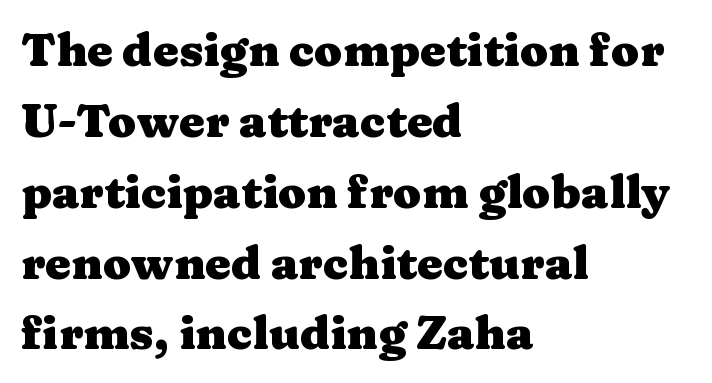
Q: Is the text bold? A: Yes.
Q: Is the text italic (slanted)? A: No, it is upright.
Q: Is the typeface a serif or a sans-serif typeface? A: Serif.
Q: Is the text underlined? A: No.
Q: How is the paragraph aligned? A: Left-aligned.
Q: Is the spacing between letters normal or unusually wide? A: Normal.
Q: Is the spacing between lines tight, normal or loose? A: Normal.
Q: Width (condensed, normal, or wide)? A: Wide.
Q: Stroke contrast? A: Medium.
Q: x-height? A: Medium.
Q: Monospaced? A: No.
